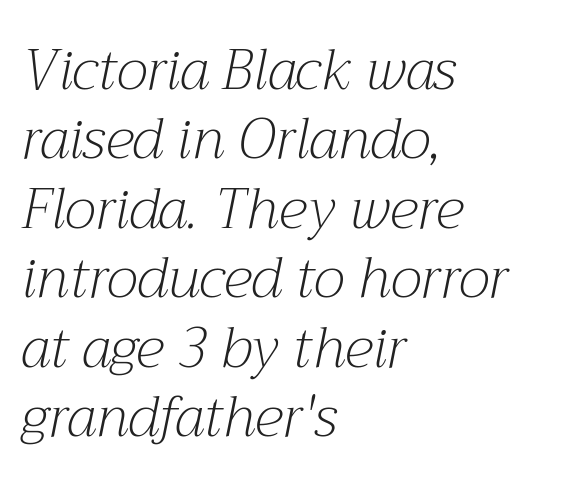
Q: Is the text bold? A: No.
Q: Is the text italic (slanted)? A: Yes, it leans right by about 12 degrees.
Q: Is the typeface a serif or a sans-serif typeface? A: Serif.
Q: Is the text underlined? A: No.
Q: How is the paragraph aligned? A: Left-aligned.
Q: Is the spacing between letters normal or unusually wide? A: Normal.
Q: Width (condensed, normal, or wide)? A: Normal.
Q: Stroke contrast? A: Medium.
Q: x-height? A: Medium.
Q: Monospaced? A: No.
